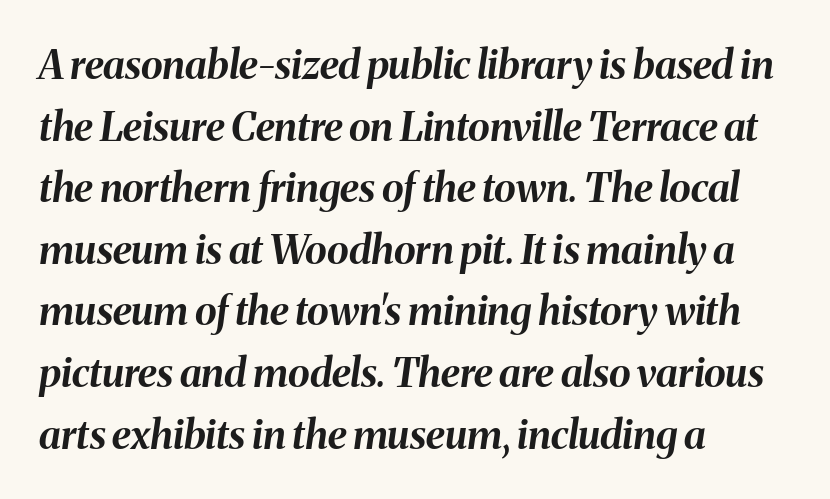
The image shows 40 px bold type, italic (leaning right); set left-aligned, normal line spacing (1.54x), normal letter spacing, not underlined; medium stroke contrast and a medium x-height.
